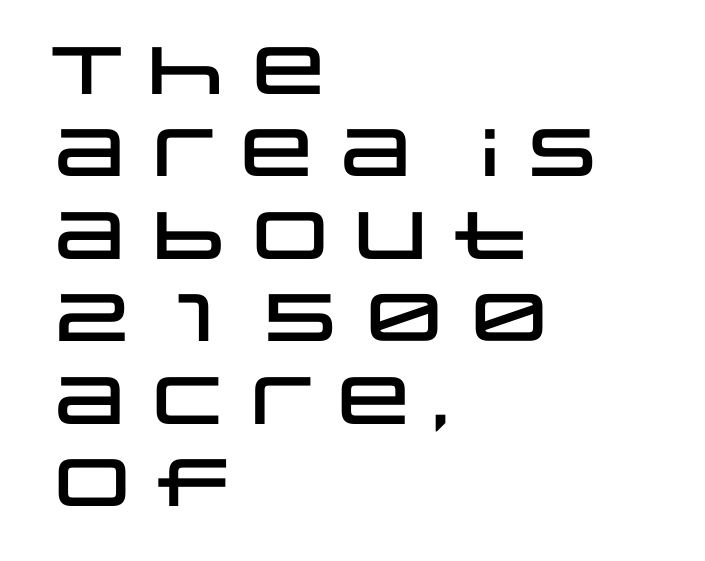
The image shows 67 px wide sans-serif type, upright; set left-aligned, line spacing 1.23x, normal letter spacing, not underlined; low stroke contrast and a large x-height.
